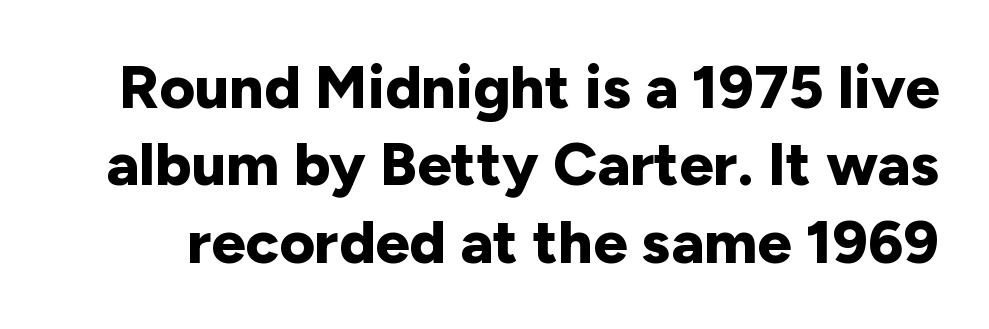
The image shows 61 px bold sans-serif type, upright; set normal line spacing (1.27x), normal letter spacing, not underlined; low stroke contrast and a medium x-height.
